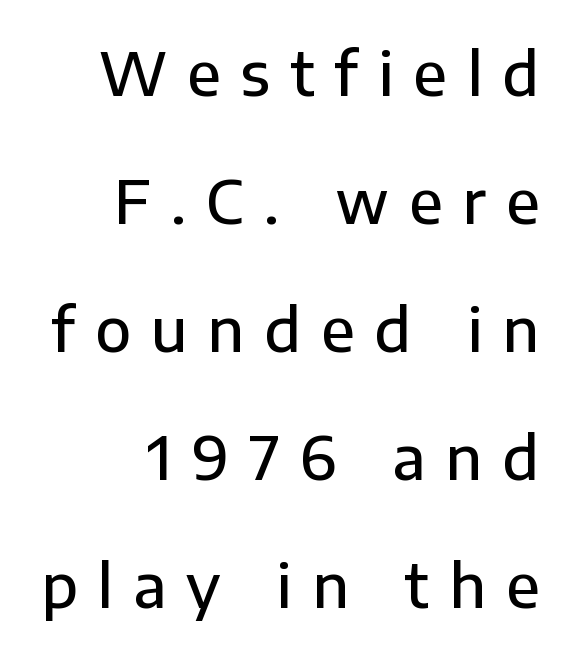
The type sits square on the baseline with zero lean. The face used here is proportionally spaced, like ordinary book or web type. Leading is clearly above the norm, producing a sparse column. Spacing between characters has been opened up far beyond the box default.
